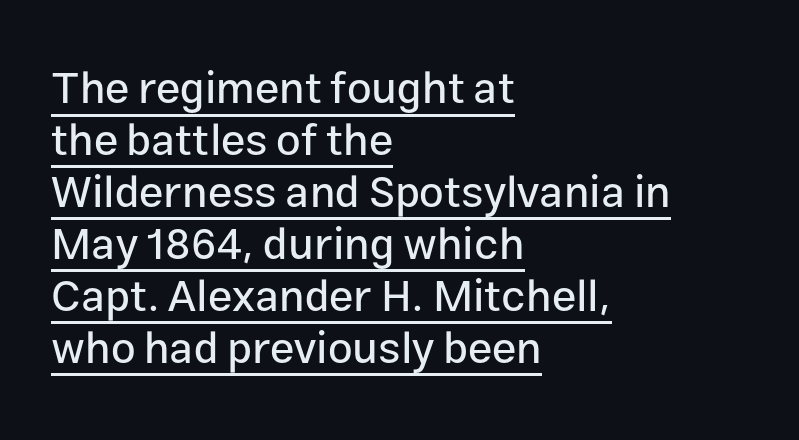
The image shows 44 px sans-serif type, upright; set left-aligned, line spacing 1.18x, normal letter spacing, underlined; low stroke contrast and a medium x-height.
